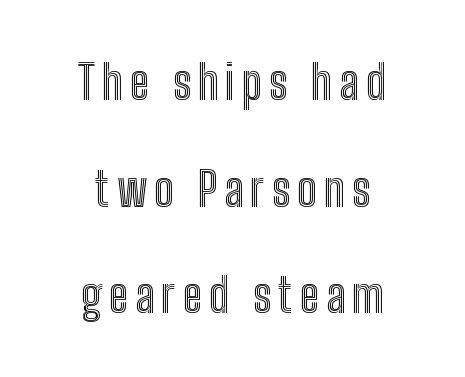
{"italic": "no", "width": "condensed", "x_height": "medium", "monospaced": "no", "underline": "no", "align": "center", "line_spacing": "loose", "line_spacing_ratio": 2.22, "glyph_px": 48}
